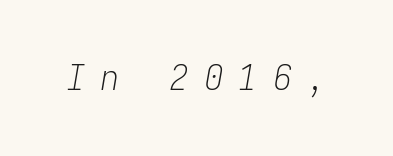
Just letters on the line, the space beneath them empty. On a weight scale, this lands at 450 or below. Monospaced: the letters line up in strict vertical columns. A typesetter would mark this as italic. Look at the tracking — it's clearly loosened, letters drifting apart.
